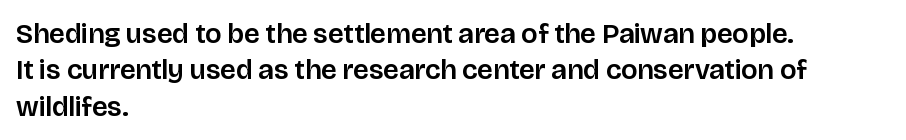
Q: Is the text italic (slanted)? A: No, it is upright.
Q: Is the typeface a serif or a sans-serif typeface? A: Sans-serif.
Q: Is the text underlined? A: No.
Q: How is the paragraph aligned? A: Left-aligned.
Q: Is the spacing between letters normal or unusually wide? A: Normal.
Q: Is the spacing between lines tight, normal or loose? A: Normal.
Q: Width (condensed, normal, or wide)? A: Normal.
Q: Stroke contrast? A: Low.
Q: x-height? A: Large.
Q: Monospaced? A: No.
